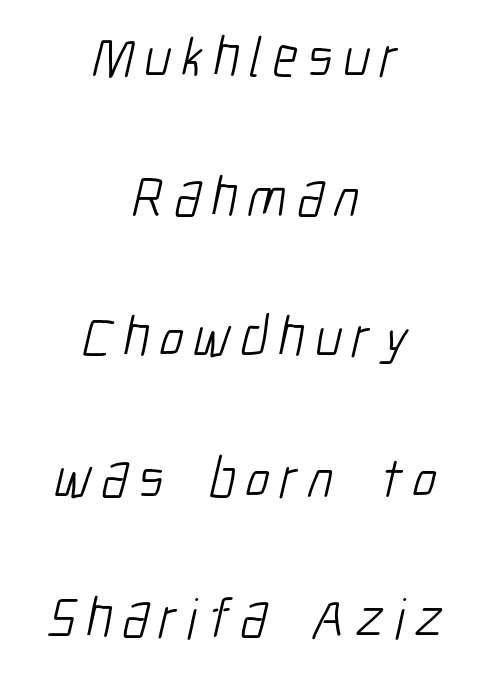
The image shows 57 px light, condensed sans-serif type; set centered, loose line spacing (2.46x), not underlined; low stroke contrast and a medium x-height.
